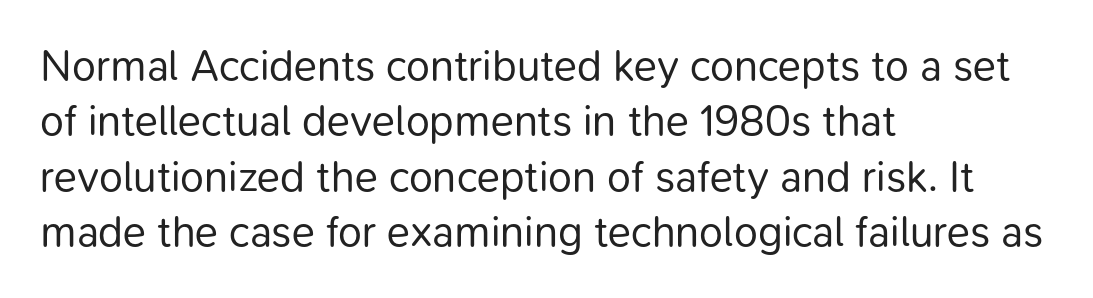
Think of a printed novel: that variable character pitch is what you see here. These lines are composed in type without serifs. Style check: upright. Words float on clear page, feet unadorned. The strokes carry an ordinary text weight at most.
